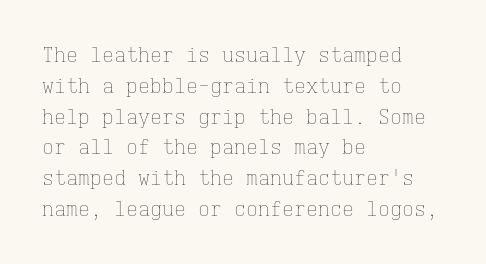
Q: Is the text bold? A: No.
Q: Is the text italic (slanted)? A: No, it is upright.
Q: Is the text underlined? A: No.
Q: How is the paragraph aligned? A: Left-aligned.
Q: Is the spacing between letters normal or unusually wide? A: Normal.
Q: Is the spacing between lines tight, normal or loose? A: Normal.
